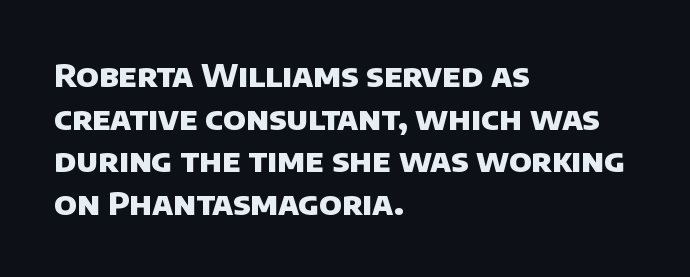
The image shows 32 px heavy sans-serif type; set left-aligned, normal line spacing (1.33x), normal letter spacing, not underlined; low stroke contrast and a large x-height.
